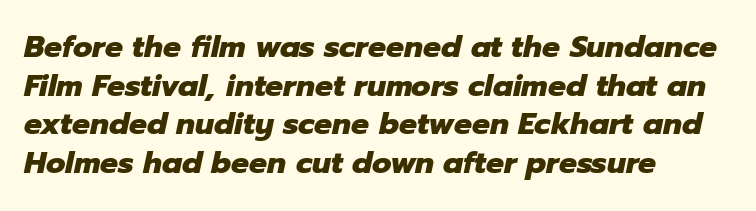
Yep, that's italic — everything's leaning. What's the leading like? Ordinary, nothing unusual. The passage shown is emphatically bold. Do the characters align in a grid? No, the font is proportional. The face used here is rendered with its standard letterfit.
